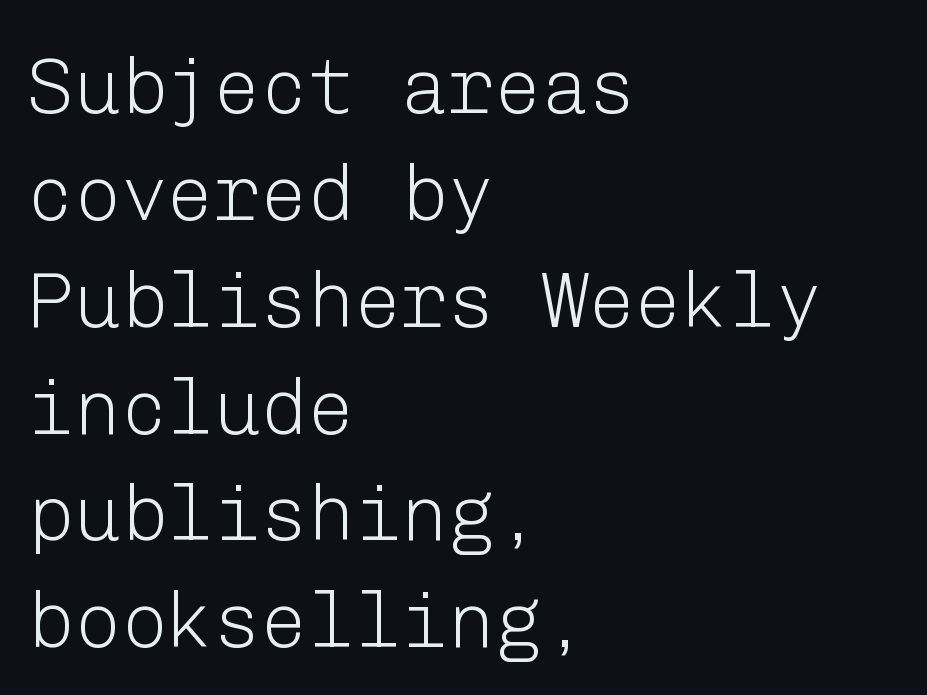
Q: Is the text bold? A: No.
Q: Is the text italic (slanted)? A: No, it is upright.
Q: Is the typeface a serif or a sans-serif typeface? A: Sans-serif.
Q: Is the text underlined? A: No.
Q: How is the paragraph aligned? A: Left-aligned.
Q: Is the spacing between letters normal or unusually wide? A: Normal.
Q: Is the spacing between lines tight, normal or loose? A: Normal.
Q: Width (condensed, normal, or wide)? A: Normal.
Q: Stroke contrast? A: Low.
Q: x-height? A: Medium.
